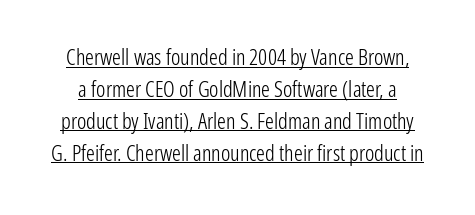
Q: Is the text bold? A: No.
Q: Is the text italic (slanted)? A: No, it is upright.
Q: Is the text underlined? A: Yes.
Q: How is the paragraph aligned? A: Centered.
Q: Is the spacing between letters normal or unusually wide? A: Normal.
Q: Is the spacing between lines tight, normal or loose? A: Normal.
